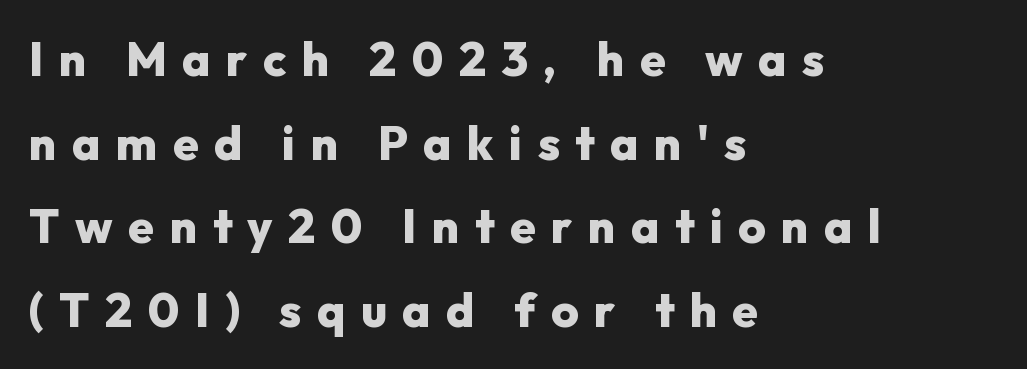
The image shows 47 px heavy sans-serif type, upright; set left-aligned, line spacing 1.78x, unusually wide letter spacing (+0.33 em), not underlined; low stroke contrast and a medium x-height.
